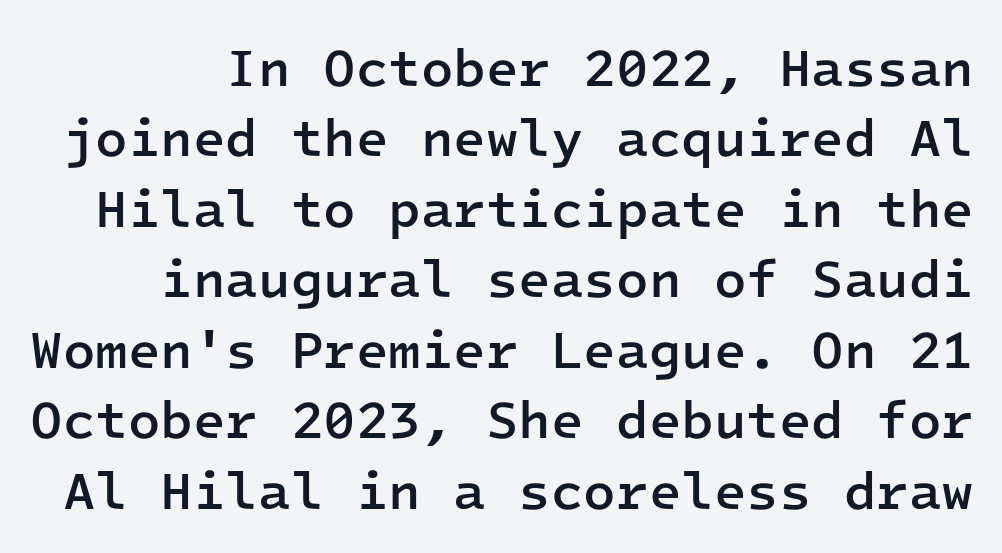
The image shows 53 px semibold sans-serif type, upright, monospaced; set normal line spacing (1.33x), normal letter spacing, not underlined; low stroke contrast and a medium x-height.
